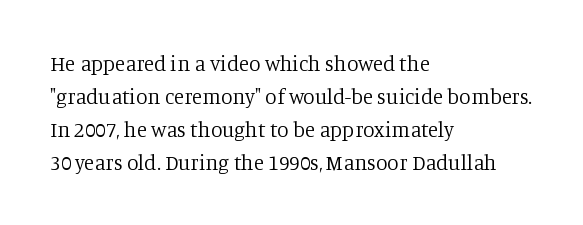
Q: Is the text bold? A: No.
Q: Is the text italic (slanted)? A: No, it is upright.
Q: Is the text underlined? A: No.
Q: How is the paragraph aligned? A: Left-aligned.
Q: Is the spacing between letters normal or unusually wide? A: Normal.
Q: Is the spacing between lines tight, normal or loose? A: Normal.
